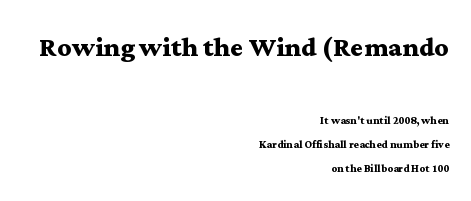
Q: Is the text bold? A: Yes.
Q: Is the text italic (slanted)? A: No, it is upright.
Q: Is the typeface a serif or a sans-serif typeface? A: Serif.
Q: Is the text underlined? A: No.
Q: How is the paragraph aligned? A: Right-aligned.
Q: Is the spacing between letters normal or unusually wide? A: Normal.
Q: Which block of text is set in a larger size, the first (top) or the second (bottom)? A: The first (top) one.
Q: Width (condensed, normal, or wide)? A: Wide.
Q: Stroke contrast? A: Medium.
Q: x-height? A: Medium.
Q: Monospaced? A: No.
